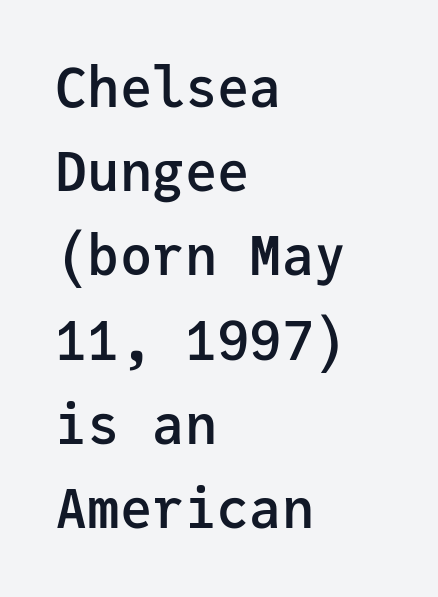
The image shows 54 px semibold sans-serif type, upright, monospaced; set left-aligned, normal line spacing (1.56x), normal letter spacing, not underlined; low stroke contrast and a medium x-height.
